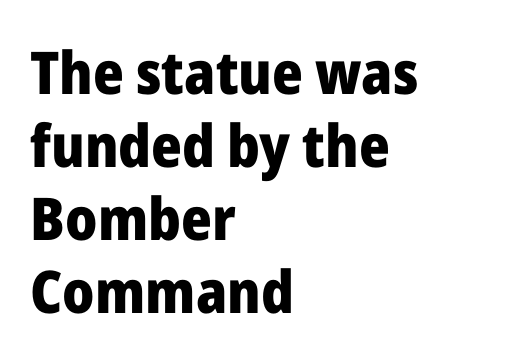
{"serif": "no", "italic": "no", "bold": "yes", "weight": "heavy", "width": "normal", "stroke_contrast": "low", "x_height": "medium", "monospaced": "no", "underline": "no", "align": "left", "line_spacing_ratio": 1.24, "letter_spacing": "normal", "letter_spacing_em": 0.0, "glyph_px": 59}
